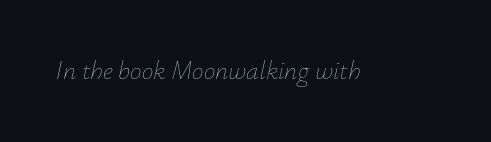
Q: Is the text bold? A: No.
Q: Is the text italic (slanted)? A: Yes, it leans right by about 12 degrees.
Q: Is the text underlined? A: No.
Q: Is the spacing between letters normal or unusually wide? A: Normal.
